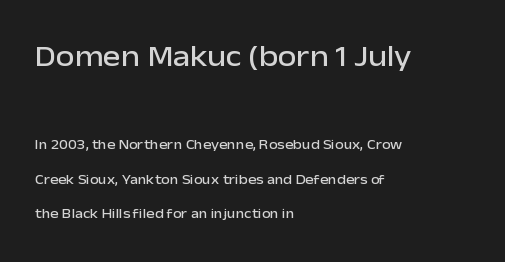
The image shows 30 px sans-serif type, upright; set left-aligned, loose line spacing (2.49x), normal letter spacing, not underlined; the first (top) block is 2.14x larger; low stroke contrast and a medium x-height.
